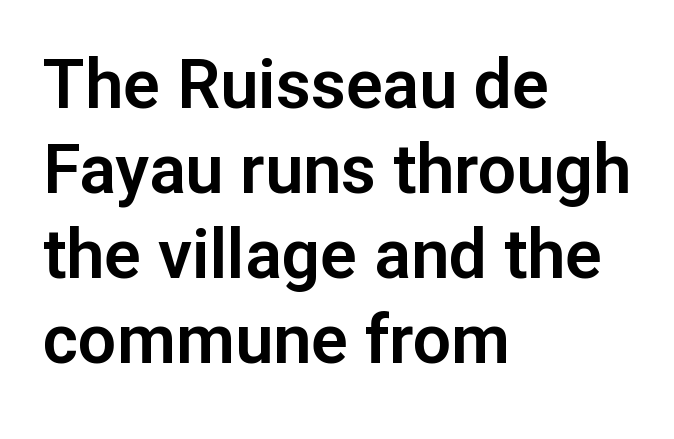
The image shows 68 px sans-serif type, upright; set left-aligned, normal line spacing (1.25x), normal letter spacing, not underlined; low stroke contrast and a medium x-height.
